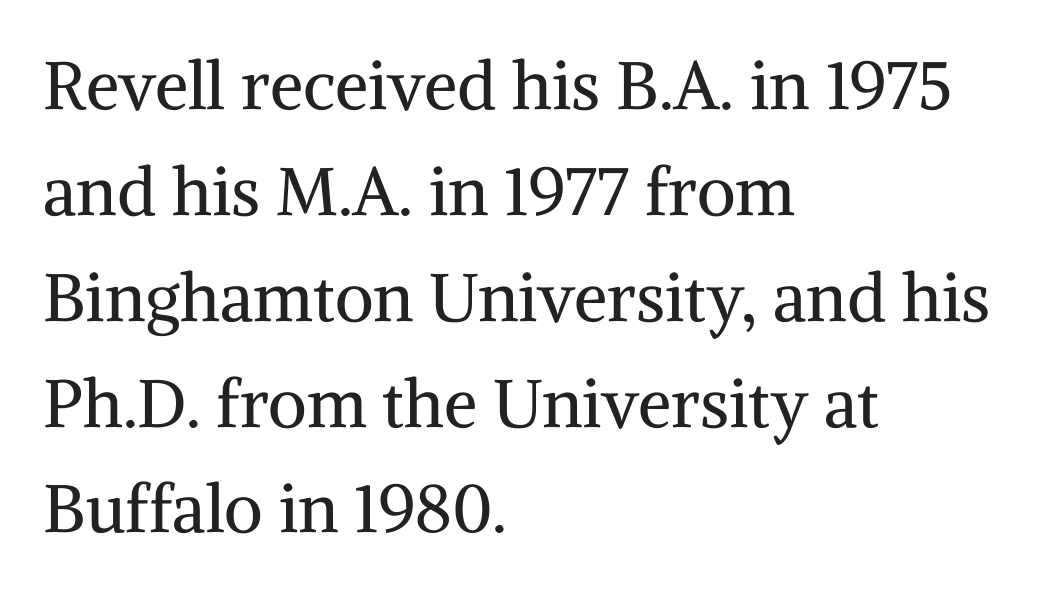
Q: Is the text bold? A: No.
Q: Is the text italic (slanted)? A: No, it is upright.
Q: Is the typeface a serif or a sans-serif typeface? A: Serif.
Q: Is the text underlined? A: No.
Q: How is the paragraph aligned? A: Left-aligned.
Q: Is the spacing between letters normal or unusually wide? A: Normal.
Q: Is the spacing between lines tight, normal or loose? A: Normal.
Q: Width (condensed, normal, or wide)? A: Normal.
Q: Stroke contrast? A: Medium.
Q: x-height? A: Medium.
Q: Monospaced? A: No.
